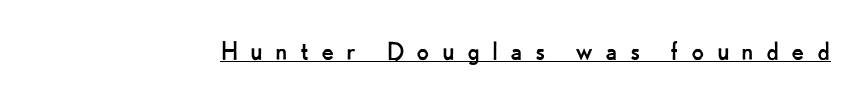
The image shows 30 px regular-weight sans-serif type, upright; set unusually wide letter spacing (+0.4 em), underlined; low stroke contrast and a small x-height.
